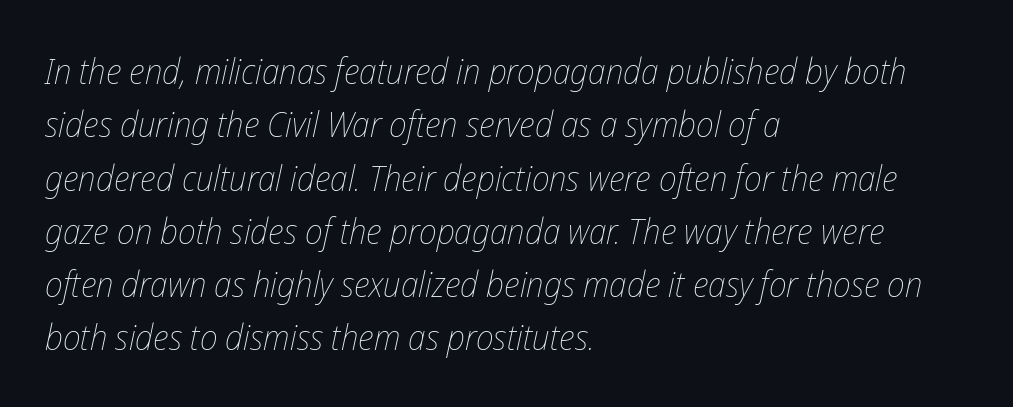
The image shows 36 px thin, condensed type, italic (leaning right); set left-aligned, normal line spacing (1.48x), normal letter spacing, not underlined; low stroke contrast and a medium x-height.
